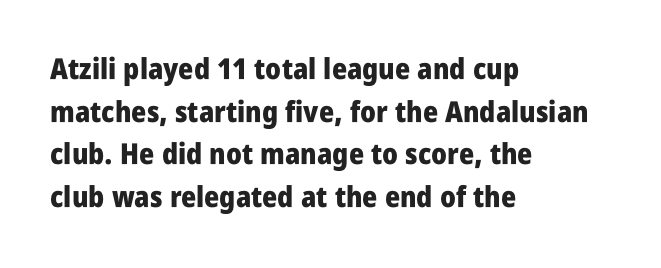
{"serif": "no", "italic": "no", "bold": "yes", "weight": "heavy", "width": "condensed", "stroke_contrast": "low", "x_height": "large", "monospaced": "no", "underline": "no", "align": "left", "line_spacing": "normal", "line_spacing_ratio": 1.47, "letter_spacing": "normal", "letter_spacing_em": 0.0, "glyph_px": 29}
